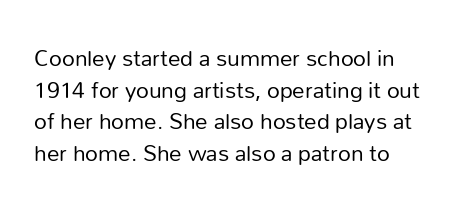
On a weight scale, this lands at 450 or below. The leading is moderate, giving the passage an even texture. Characters remain perfectly vertical along every line. The passage shown is not underscored anywhere. You could call the tracking neutral — neither tight nor loose.
